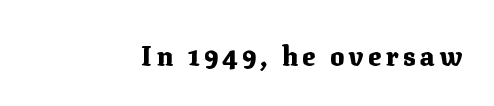
Q: Is the text bold? A: Yes.
Q: Is the text italic (slanted)? A: No, it is upright.
Q: Is the text underlined? A: No.
Q: How is the paragraph aligned? A: Right-aligned.
